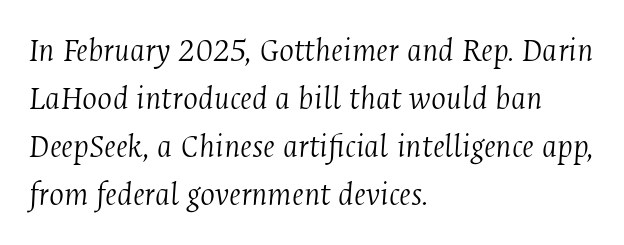
The font is comparable to plain body text, perhaps lighter. Each letter keeps its own natural width here, so spacing adapts to shape. A typesetter would mark this as italic. Plain, unruled lines of type. Visually the block forms a straight wall on the left and a jagged coastline on the right.
